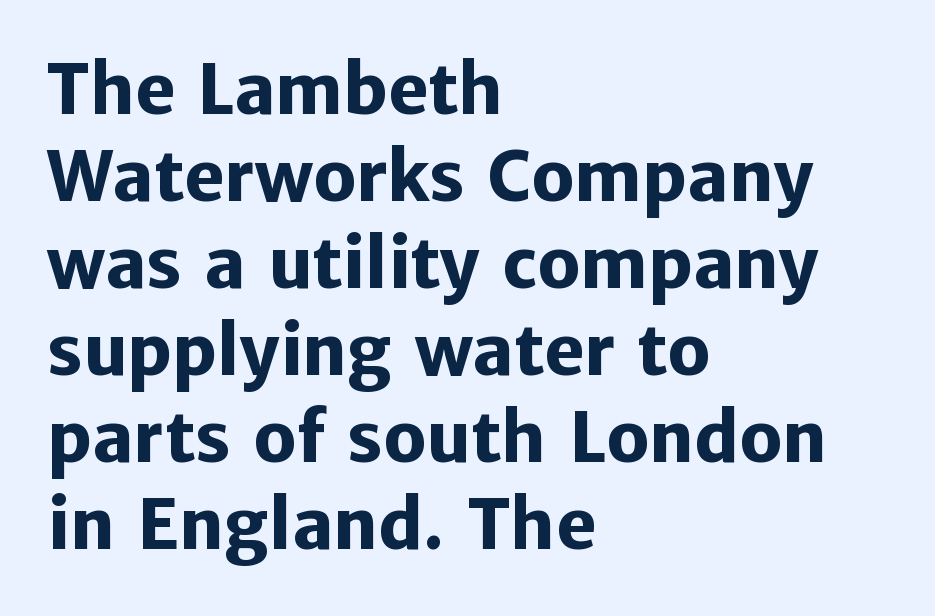
The image shows 68 px heavy sans-serif type, upright; set left-aligned, normal line spacing (1.28x), normal letter spacing, not underlined; low stroke contrast and a medium x-height.
